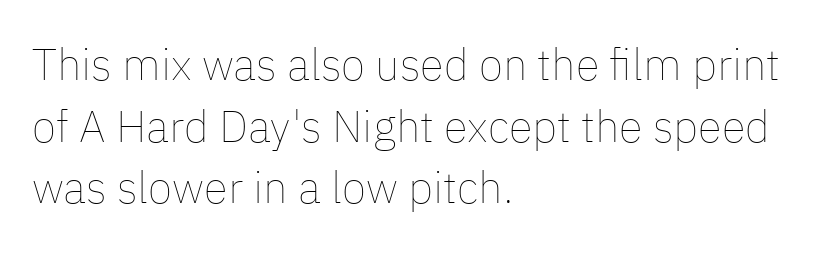
Q: Is the text bold? A: No.
Q: Is the text italic (slanted)? A: No, it is upright.
Q: Is the text underlined? A: No.
Q: How is the paragraph aligned? A: Left-aligned.
Q: Is the spacing between letters normal or unusually wide? A: Normal.
Q: Is the spacing between lines tight, normal or loose? A: Normal.
Q: Width (condensed, normal, or wide)? A: Normal.
Q: Stroke contrast? A: Low.
Q: x-height? A: Medium.
Q: Monospaced? A: No.
